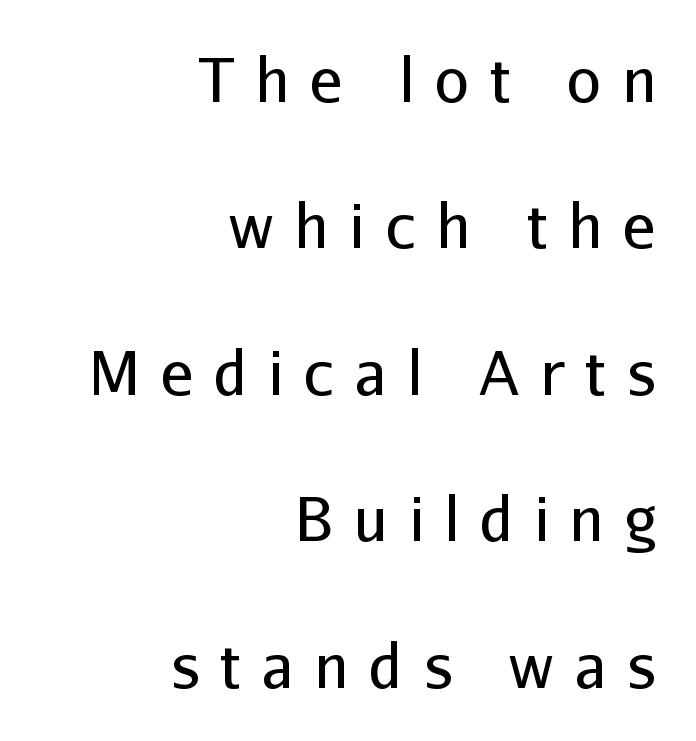
The image shows 61 px regular-weight sans-serif type, upright; set right-aligned, loose line spacing (2.4x), unusually wide letter spacing (+0.34 em), not underlined; low stroke contrast and a medium x-height.
